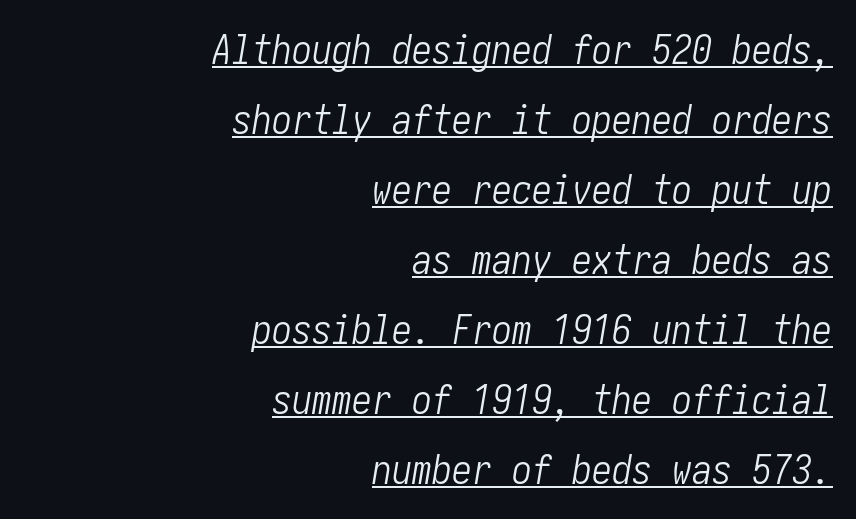
The image shows 40 px light, condensed type, italic (leaning right); set right-aligned, line spacing 1.75x, normal letter spacing, underlined; low stroke contrast and a medium x-height.
